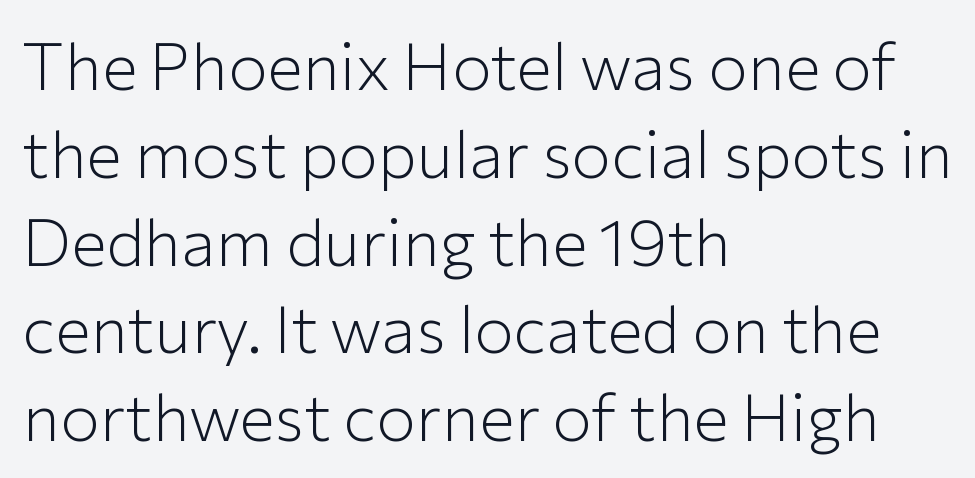
The rendering keeps characters at their native spacing. Serifs: no, the terminals of the letterforms are clean. A normal amount of white space separates one row of letters from the next. Unlike italic type, these characters show no tilt at all. Horizontally, the lines are justified to the leading edge only.
